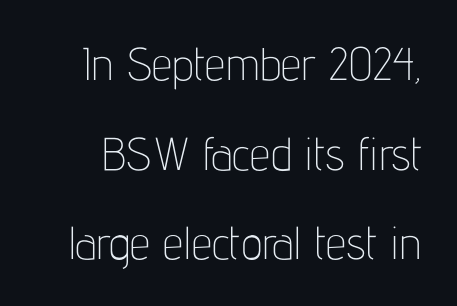
Q: Is the text bold? A: No.
Q: Is the text italic (slanted)? A: No, it is upright.
Q: Is the typeface a serif or a sans-serif typeface? A: Sans-serif.
Q: Is the text underlined? A: No.
Q: Is the spacing between letters normal or unusually wide? A: Normal.
Q: Is the spacing between lines tight, normal or loose? A: Loose.
Q: Width (condensed, normal, or wide)? A: Condensed.
Q: Stroke contrast? A: Low.
Q: x-height? A: Medium.
Q: Monospaced? A: No.
